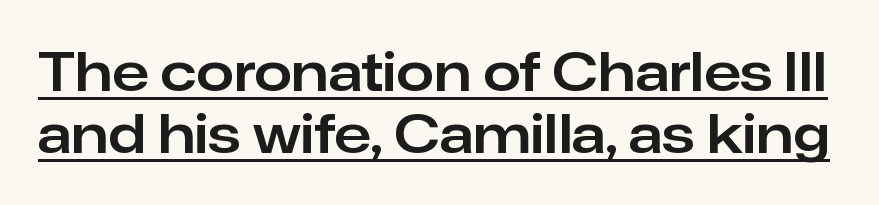
{"serif": "no", "italic": "no", "width": "normal", "stroke_contrast": "low", "x_height": "medium", "monospaced": "no", "underline": "yes", "line_spacing": "tight", "line_spacing_ratio": 1.15, "letter_spacing": "normal", "letter_spacing_em": 0.0, "glyph_px": 54}
